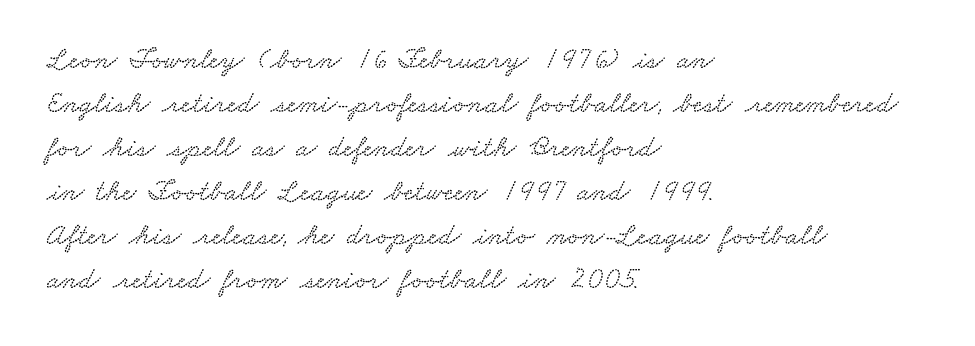
A typesetter would call this proportional, since set widths differ per character. The compositor pushed each line to the left boundary. The foot of each line stays bare and open. Nothing unusual about the tracking: characters are spaced as the font intends. Horizontal bands of white between lines are of average thickness.
